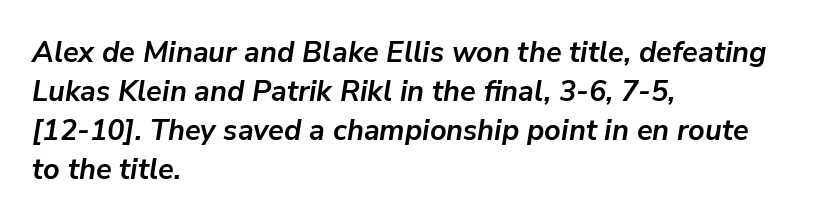
{"italic": "yes", "lean": "right", "slant_degrees": 9, "bold": "yes", "weight": "semibold", "width": "normal", "stroke_contrast": "low", "x_height": "medium", "monospaced": "no", "underline": "no", "align": "left", "line_spacing": "normal", "line_spacing_ratio": 1.35, "letter_spacing": "normal", "letter_spacing_em": 0.0, "glyph_px": 29}
